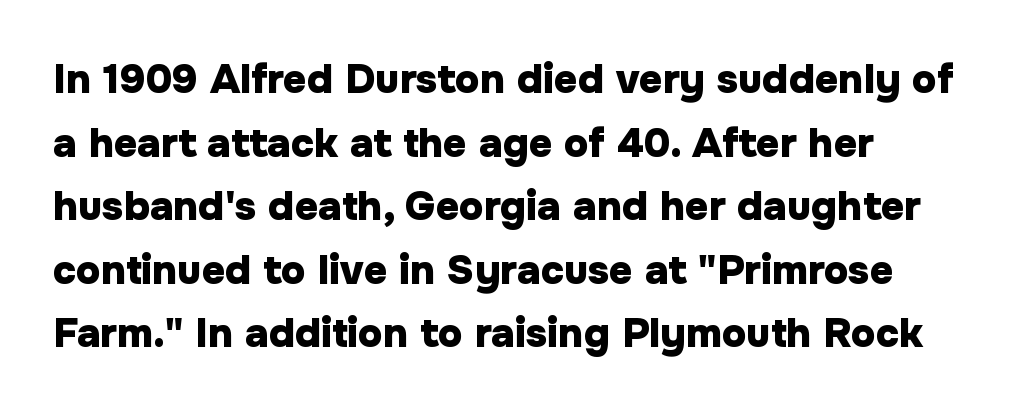
Students, observe: this is what conventionally led text looks like. Character widths vary here, with narrow letters taking less room than wide ones. Ascenders rise straight up at ninety degrees. A clean baseline with only descenders dipping below it. The font family rendered here belongs to the sans-serif group. Characters follow at the spacing the type designer built in.
